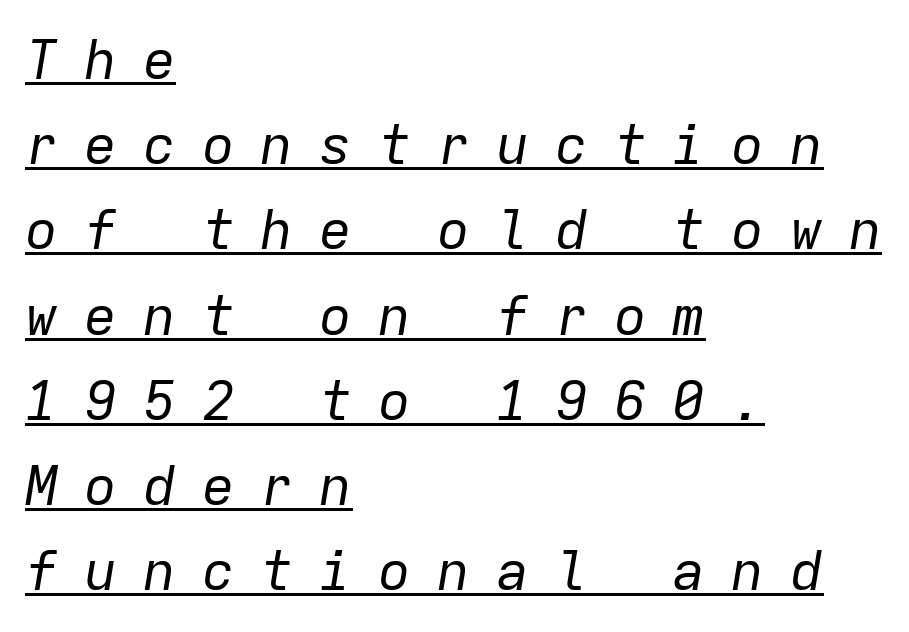
{"italic": "yes", "lean": "right", "slant_degrees": 9, "bold": "no", "weight": "regular", "width": "normal", "stroke_contrast": "low", "x_height": "medium", "monospaced": "yes", "underline": "yes", "align": "left", "line_spacing": "normal", "line_spacing_ratio": 1.55, "letter_spacing": "wide", "letter_spacing_em": 0.47, "glyph_px": 55}
